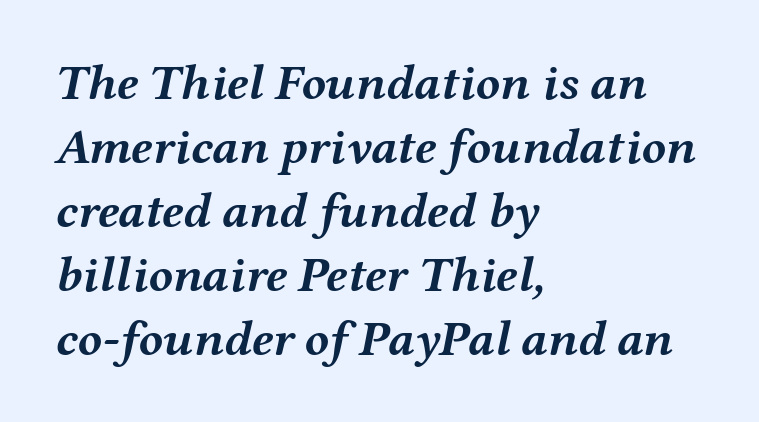
The sample has been set heavy, in full bold. Observe the lean: these are italic letterforms. Each new line begins a customary step beneath the previous one. Descenders hang freely into open space.
